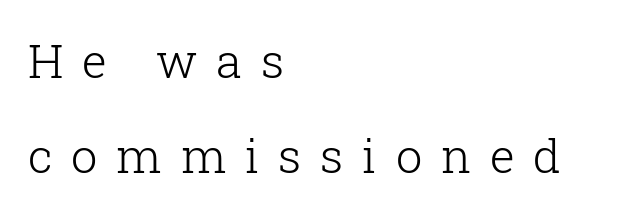
The image shows 47 px light serif type, upright; set left-aligned, loose line spacing (2.03x), unusually wide letter spacing (+0.4 em), not underlined; low stroke contrast and a medium x-height.
